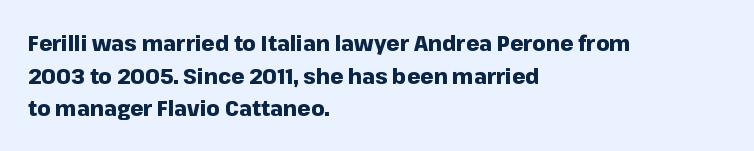
{"italic": "no", "bold": "yes", "underline": "no", "align": "left", "line_spacing": "normal", "line_spacing_ratio": 1.55, "letter_spacing": "normal", "letter_spacing_em": 0.0, "glyph_px": 21}
